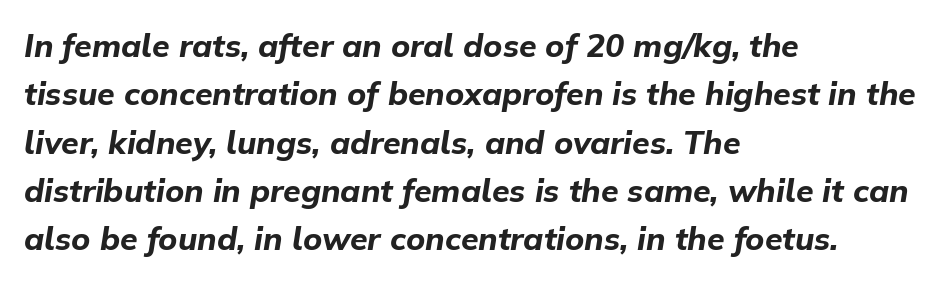
No word sits above an underline. Does the leading feel generous? No, just average. A typesetter would call this zero additional tracking. The font's italic variant was chosen for this text.
